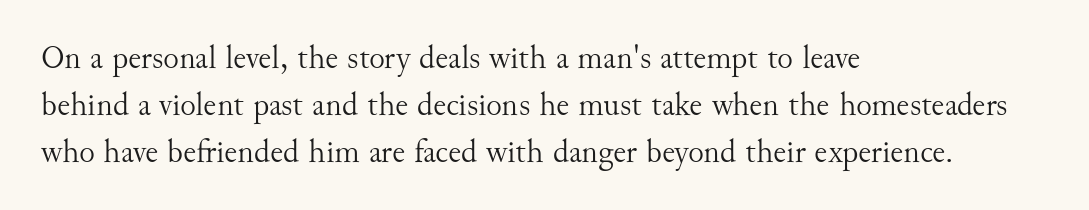
Q: Is the text bold? A: No.
Q: Is the text italic (slanted)? A: No, it is upright.
Q: Is the typeface a serif or a sans-serif typeface? A: Serif.
Q: Is the text underlined? A: No.
Q: How is the paragraph aligned? A: Left-aligned.
Q: Is the spacing between letters normal or unusually wide? A: Normal.
Q: Is the spacing between lines tight, normal or loose? A: Normal.
Q: Width (condensed, normal, or wide)? A: Normal.
Q: Stroke contrast? A: Medium.
Q: x-height? A: Small.
Q: Monospaced? A: No.
